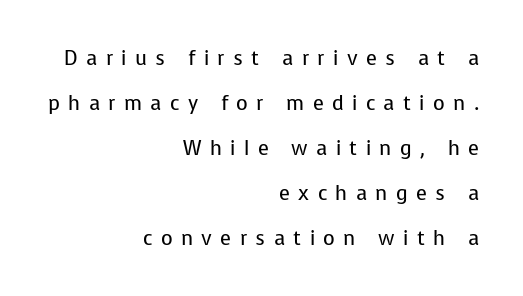
{"italic": "no", "bold": "no", "underline": "no", "align": "right", "line_spacing": "loose", "line_spacing_ratio": 2.25, "letter_spacing": "wide", "letter_spacing_em": 0.42, "glyph_px": 20}
